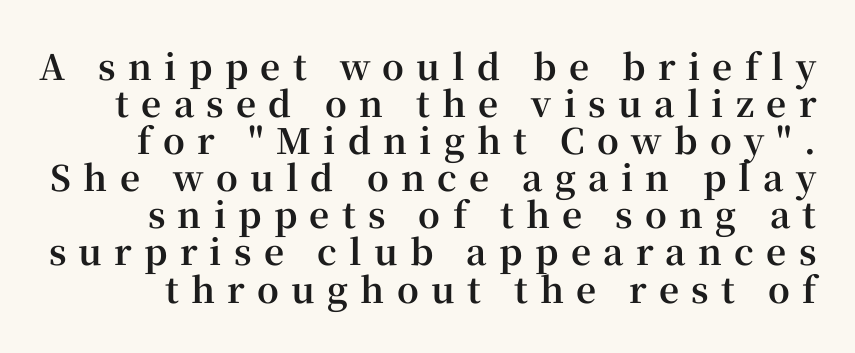
Heavy, bold letterforms. Every character sits straight up, as roman type does. Is the letter spacing exaggerated? Yes — the characters are pushed far apart. Tightly led — the rows are bunched.
